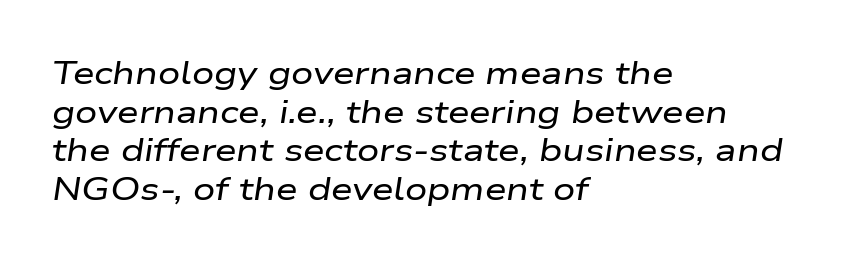
Q: Is the text italic (slanted)? A: Yes, it leans right by about 9 degrees.
Q: Is the text underlined? A: No.
Q: How is the paragraph aligned? A: Left-aligned.
Q: Is the spacing between letters normal or unusually wide? A: Normal.
Q: Is the spacing between lines tight, normal or loose? A: Normal.
Q: Width (condensed, normal, or wide)? A: Wide.
Q: Stroke contrast? A: Low.
Q: x-height? A: Medium.
Q: Monospaced? A: No.
